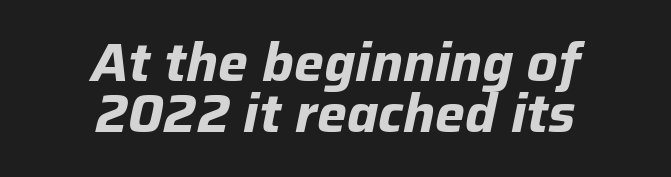
The image shows 53 px bold type, italic (leaning right); set centered, tight line spacing (0.97x), normal letter spacing, not underlined; low stroke contrast and a medium x-height.
